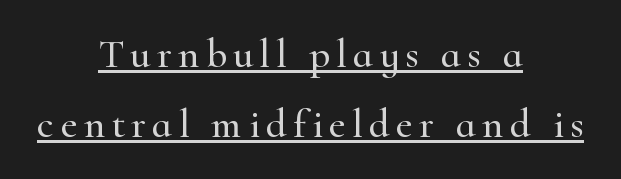
The glyphs in this specimen are seriffed. Somebody hit Ctrl+U on this one — the words are underlined. The passage shown is typed in a proportional face where columns would drift. This sample uses an upright cut, with every glyph sitting square on the baseline. Which margin do the lines hug? Neither — every line sits in the middle.
